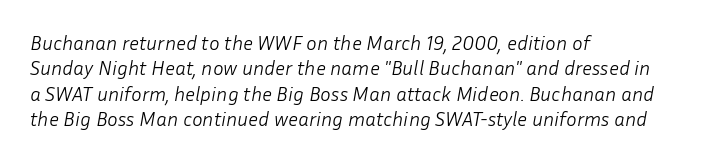
Has an underline been added? It has not. The ragged edge is on the right, which tells us the setting is flush left. This is oblique type, the kind used for emphasis or titles. Characters follow at the spacing the type designer built in. The rendering uses a moderate line-height, typical for paragraphs. Compared with a typical body face, this is equally light or lighter still.
